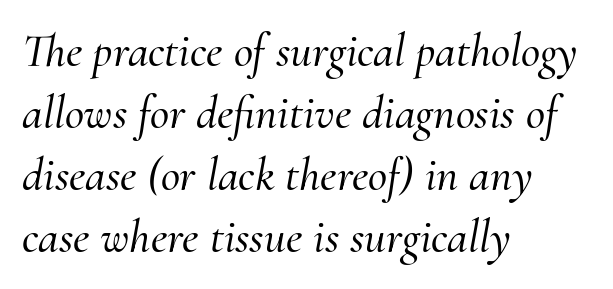
The zone under the glyphs is completely vacant. This sample keeps an unexceptional amount of space between lines. Is the type slanted? Yes — the strokes lean at a clear angle. Observe the serifs anchoring each vertical stroke in this sample. Looks like regular typesetting: each glyph gets only the width it needs. Tracking here is standard; glyphs follow each other at the usual distance.
